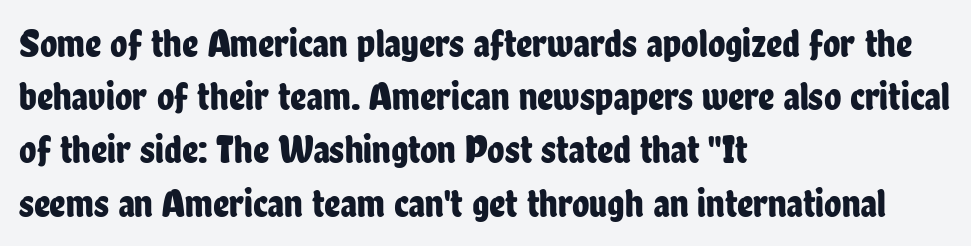
{"serif": "no", "italic": "no", "width": "condensed", "stroke_contrast": "low", "x_height": "medium", "monospaced": "no", "underline": "no", "align": "left", "line_spacing": "normal", "line_spacing_ratio": 1.33, "letter_spacing": "normal", "letter_spacing_em": 0.0, "glyph_px": 40}
